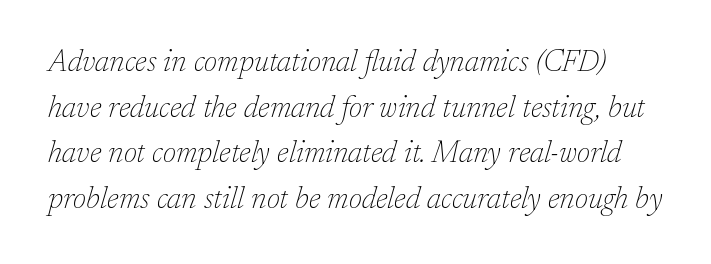
{"serif": "yes", "italic": "yes", "lean": "right", "slant_degrees": 17, "bold": "no", "weight": "thin", "width": "normal", "stroke_contrast": "low", "x_height": "medium", "monospaced": "no", "underline": "no", "line_spacing": "normal", "line_spacing_ratio": 1.52, "letter_spacing": "normal", "letter_spacing_em": 0.0, "glyph_px": 30}
